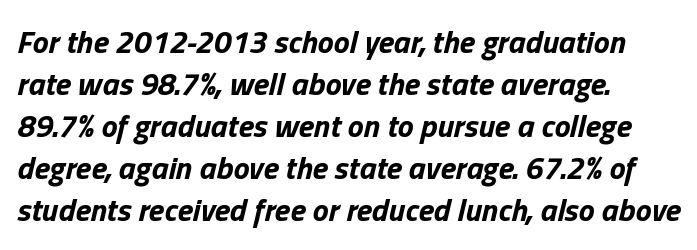
Q: Is the text bold? A: Yes.
Q: Is the text italic (slanted)? A: Yes, it leans right by about 13 degrees.
Q: Is the text underlined? A: No.
Q: How is the paragraph aligned? A: Left-aligned.
Q: Is the spacing between letters normal or unusually wide? A: Normal.
Q: Is the spacing between lines tight, normal or loose? A: Normal.
Q: Width (condensed, normal, or wide)? A: Normal.
Q: Stroke contrast? A: Low.
Q: x-height? A: Medium.
Q: Monospaced? A: No.
